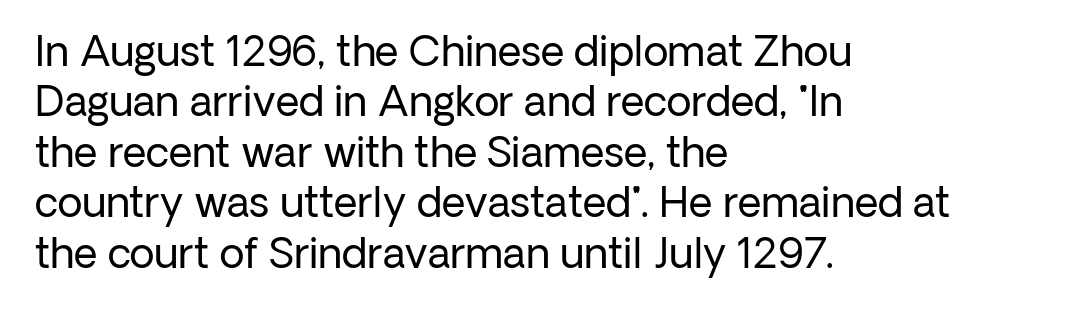
{"serif": "no", "italic": "no", "bold": "no", "weight": "regular", "width": "normal", "stroke_contrast": "low", "x_height": "medium", "monospaced": "no", "underline": "no", "align": "left", "line_spacing_ratio": 1.23, "letter_spacing": "normal", "letter_spacing_em": 0.0, "glyph_px": 41}
